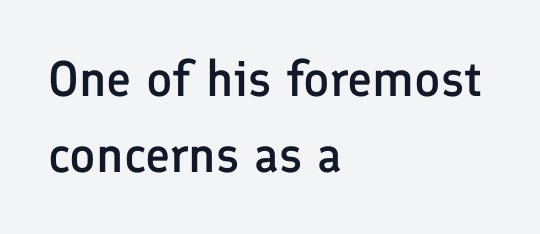
{"serif": "no", "italic": "no", "bold": "semi", "weight": "semibold", "width": "normal", "stroke_contrast": "low", "x_height": "medium", "monospaced": "no", "underline": "no", "align": "left", "line_spacing": "normal", "line_spacing_ratio": 1.53, "letter_spacing": "normal", "letter_spacing_em": 0.0, "glyph_px": 50}
